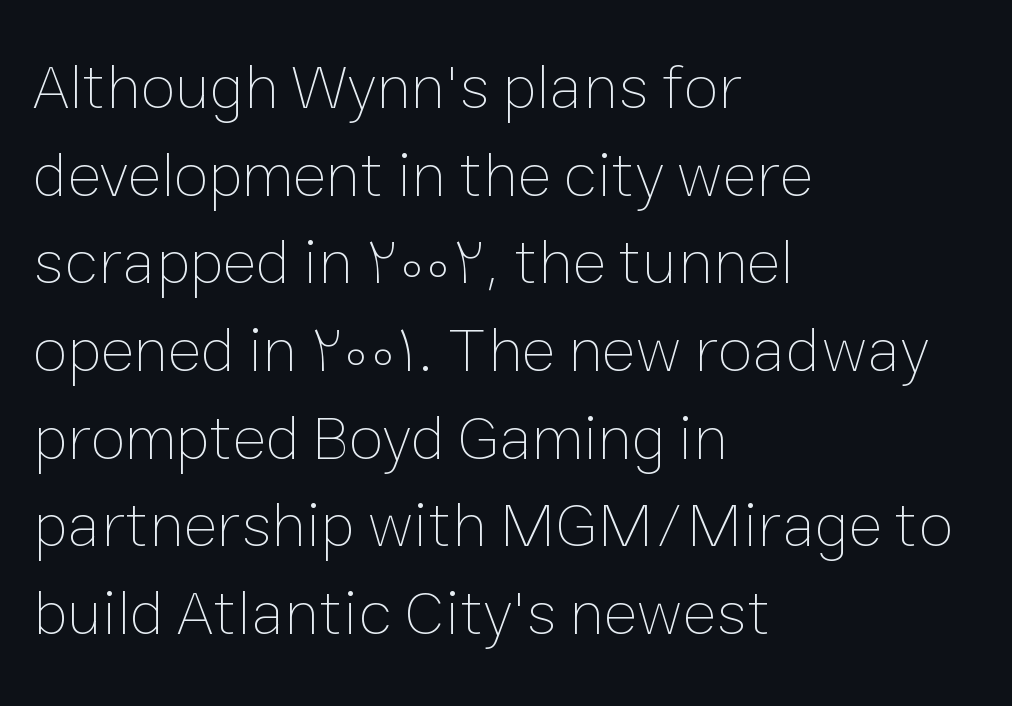
The image shows 64 px thin type, upright; set left-aligned, normal line spacing (1.37x), normal letter spacing, not underlined; low stroke contrast and a medium x-height.
